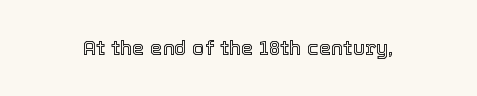
Q: Is the text italic (slanted)? A: No, it is upright.
Q: Is the text underlined? A: No.
Q: Is the spacing between letters normal or unusually wide? A: Normal.
